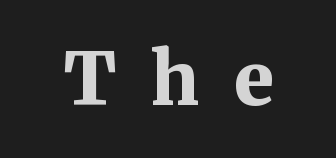
{"serif": "yes", "italic": "no", "bold": "yes", "weight": "bold", "width": "normal", "stroke_contrast": "medium", "x_height": "medium", "monospaced": "no", "underline": "no", "letter_spacing": "wide", "letter_spacing_em": 0.48, "glyph_px": 73}
